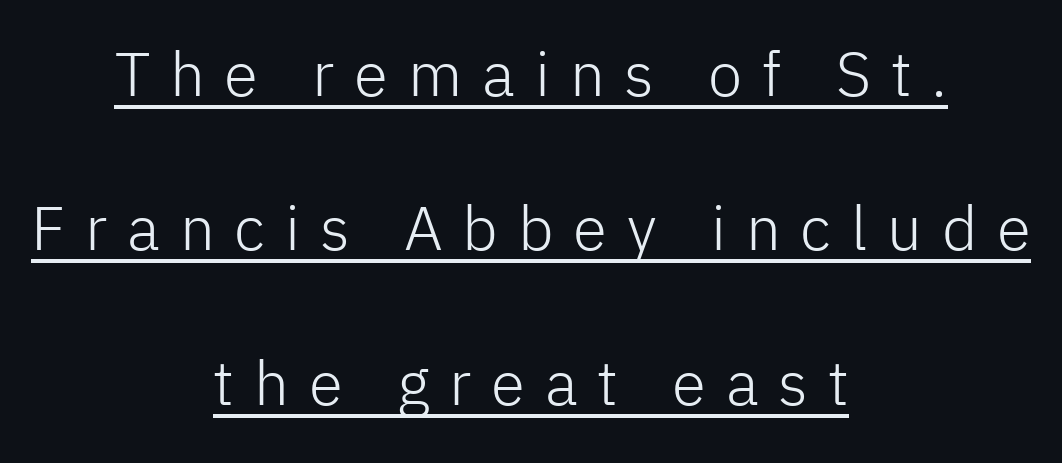
{"serif": "no", "italic": "no", "bold": "no", "weight": "light", "width": "normal", "stroke_contrast": "low", "x_height": "medium", "monospaced": "no", "underline": "yes", "align": "center", "line_spacing": "loose", "line_spacing_ratio": 2.49, "letter_spacing": "wide", "letter_spacing_em": 0.32, "glyph_px": 62}
